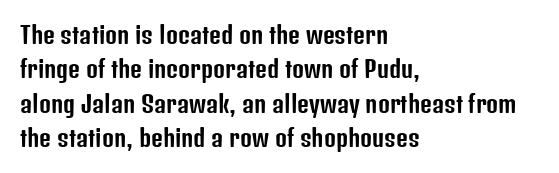
{"italic": "no", "underline": "no", "align": "left", "line_spacing": "normal", "line_spacing_ratio": 1.5, "letter_spacing": "normal", "letter_spacing_em": 0.0, "glyph_px": 23}
